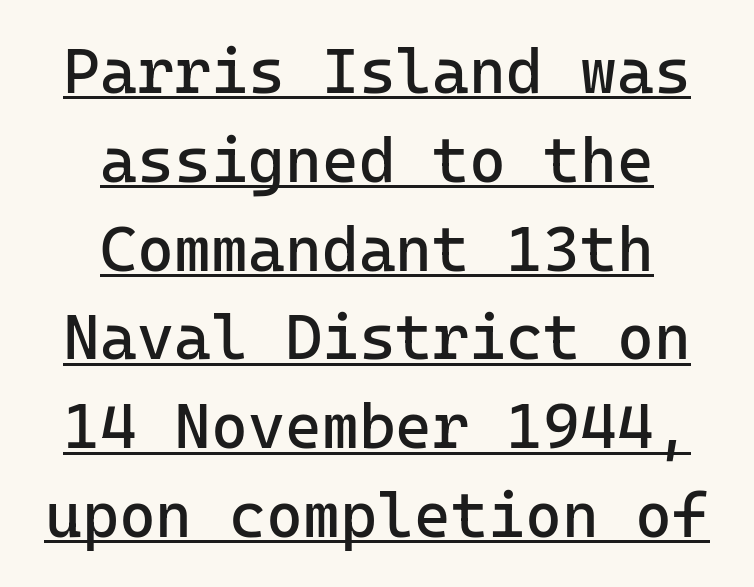
Notice how the passage keeps no hard edge, just a central spine. The rendering uses the underline text-decoration. Counters stay open thanks to moderate or lighter strokes. What stands out about the letter spacing? Nothing — it is the standard amount. This sample uses an upright cut, with every glyph sitting square on the baseline.
